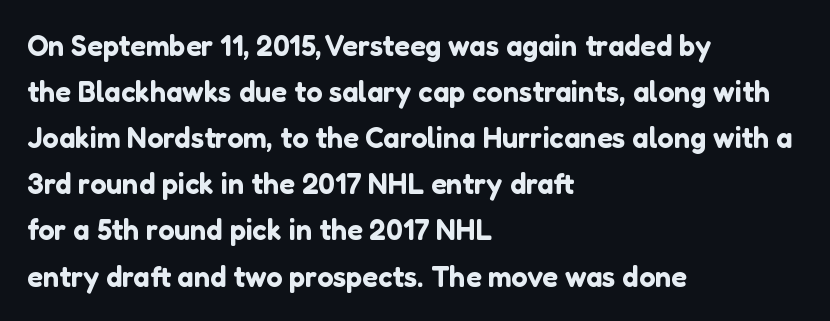
{"serif": "no", "italic": "no", "width": "normal", "stroke_contrast": "low", "x_height": "medium", "monospaced": "no", "underline": "no", "align": "left", "line_spacing": "normal", "line_spacing_ratio": 1.59, "letter_spacing": "normal", "letter_spacing_em": 0.0, "glyph_px": 29}
